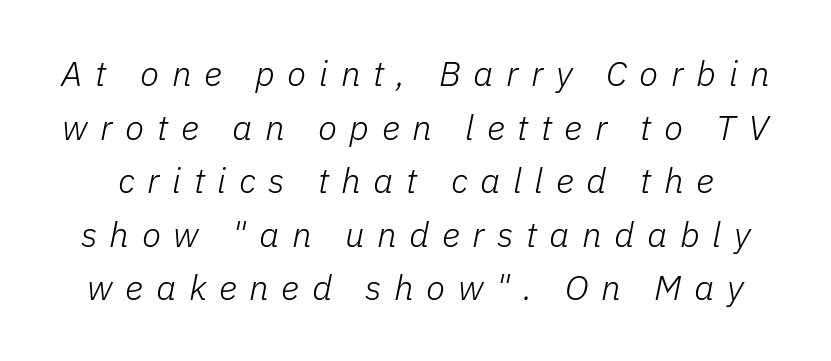
{"italic": "yes", "lean": "right", "slant_degrees": 11, "bold": "no", "weight": "light", "width": "normal", "stroke_contrast": "low", "x_height": "medium", "monospaced": "no", "underline": "no", "line_spacing": "normal", "line_spacing_ratio": 1.53, "letter_spacing": "wide", "letter_spacing_em": 0.36, "glyph_px": 35}
